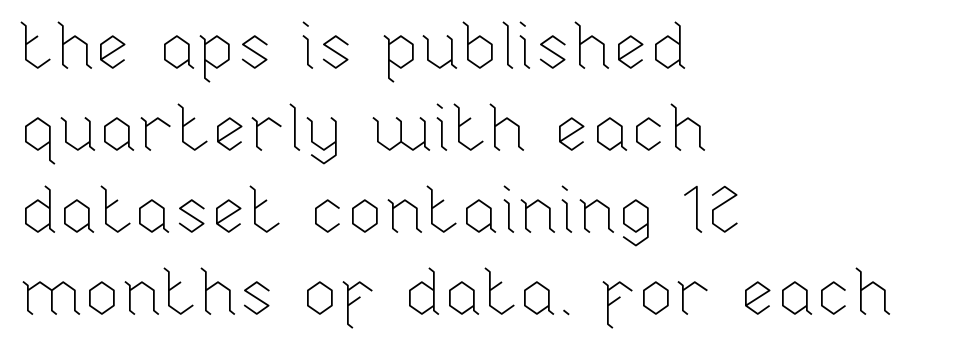
{"italic": "no", "bold": "no", "weight": "thin", "width": "normal", "stroke_contrast": "low", "x_height": "medium", "monospaced": "no", "underline": "no", "align": "left", "line_spacing_ratio": 1.24, "letter_spacing": "normal", "letter_spacing_em": 0.0, "glyph_px": 66}
